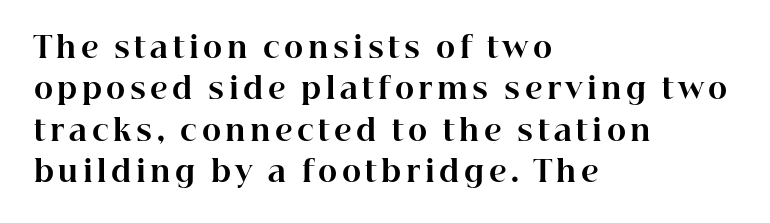
{"serif": "yes", "italic": "no", "bold": "yes", "weight": "bold", "width": "normal", "stroke_contrast": "high", "x_height": "medium", "monospaced": "no", "underline": "no", "align": "left", "line_spacing": "normal", "line_spacing_ratio": 1.43, "glyph_px": 29}
